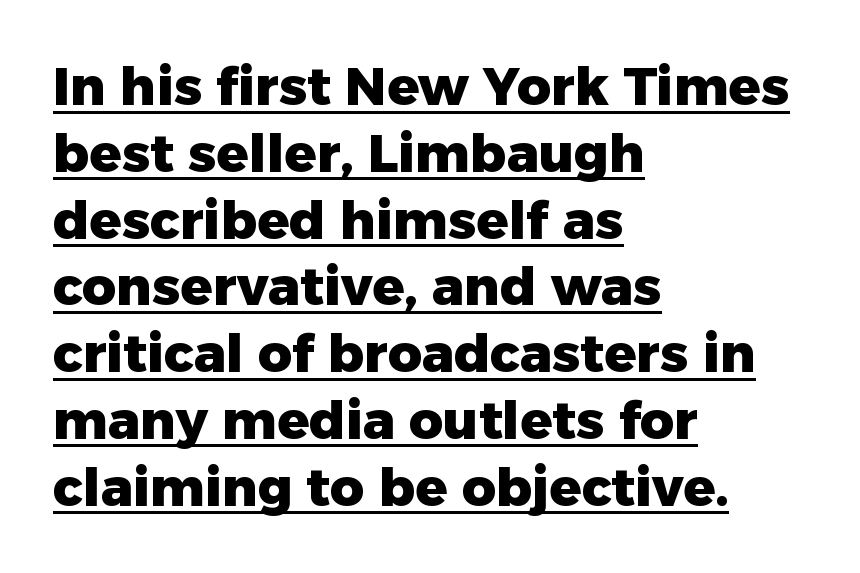
The type sits square on the baseline with zero lean. Alignment: flush left. In terms of weight, the rendering is a true, heavy bold. This sample has the flowing, uneven cadence of proportional lettering. Honestly, the row spacing looks completely unremarkable.
